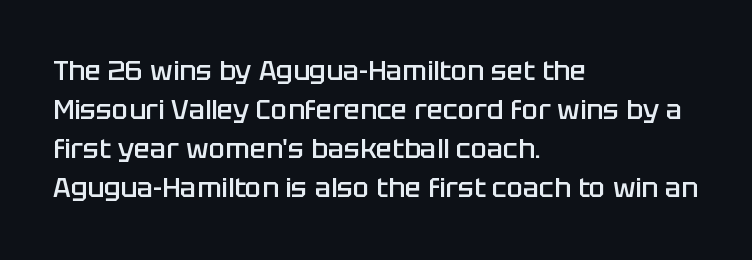
The image shows 27 px text type, upright; set left-aligned, normal line spacing (1.45x), normal letter spacing, not underlined.
